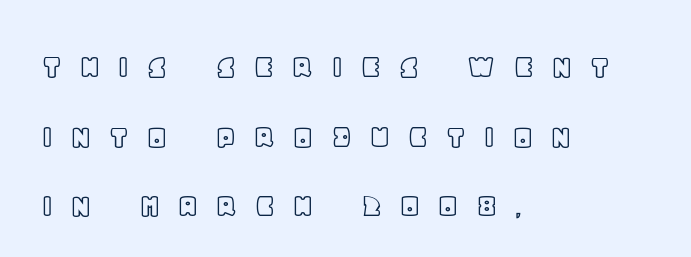
Q: Is the text italic (slanted)? A: No, it is upright.
Q: Is the text underlined? A: No.
Q: How is the paragraph aligned? A: Left-aligned.
Q: Is the spacing between letters normal or unusually wide? A: Unusually wide.
Q: Is the spacing between lines tight, normal or loose? A: Loose.
Q: Width (condensed, normal, or wide)? A: Normal.
Q: x-height? A: Large.
Q: Monospaced? A: No.
